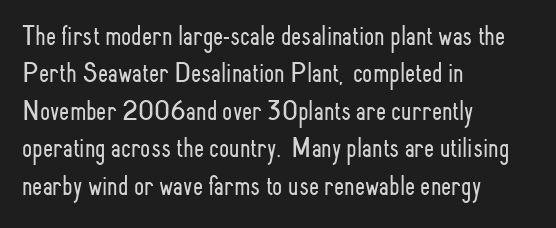
{"serif": "no", "italic": "no", "bold": "no", "weight": "light", "width": "condensed", "stroke_contrast": "low", "x_height": "small", "monospaced": "no", "underline": "no", "align": "left", "line_spacing": "normal", "line_spacing_ratio": 1.29, "letter_spacing": "normal", "letter_spacing_em": 0.0, "glyph_px": 29}
